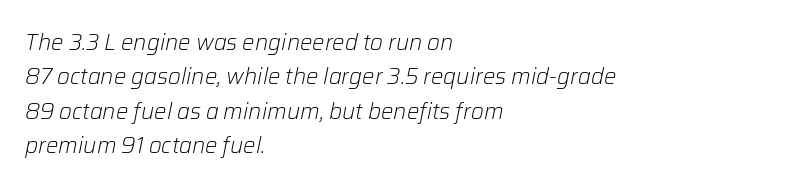
Weight: in the light-to-regular range. Between one letter and the next there's only the usual sliver of space. The lettering tilts uniformly, giving the passage an italic look. Normally led — the rows are evenly, conventionally spaced.
